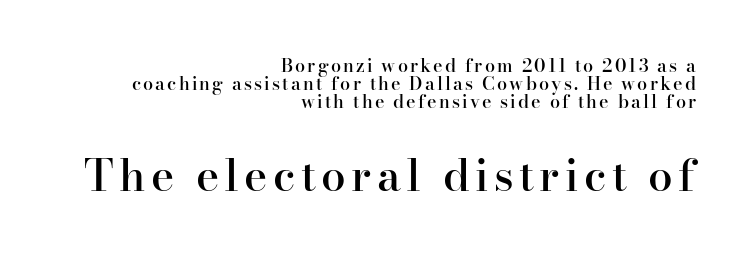
The image shows 44 px semibold serif type, upright; set right-aligned, tight line spacing (1.01x), not underlined; the second (bottom) block is 2.44x larger; high stroke contrast and a small x-height.
